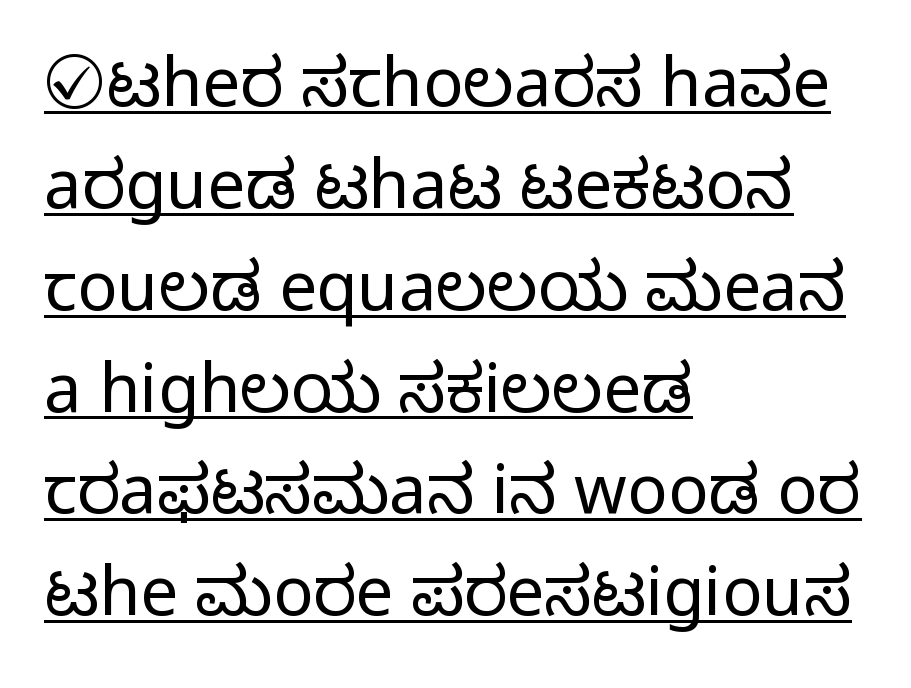
{"serif": "no", "italic": "no", "bold": "no", "weight": "light", "width": "normal", "stroke_contrast": "low", "x_height": "medium", "monospaced": "no", "underline": "yes", "align": "left", "line_spacing": "normal", "line_spacing_ratio": 1.52, "letter_spacing": "normal", "letter_spacing_em": 0.0, "glyph_px": 67}
